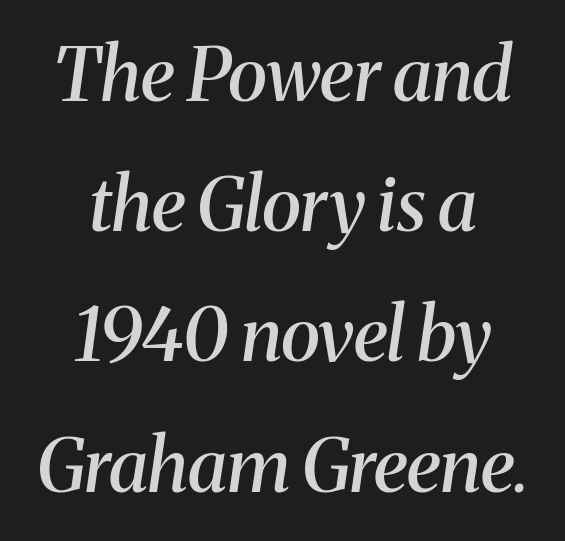
Moderately thickened strokes mark this as semibold type. Is this a fixed-width face? No — the glyphs have proportional, varying widths. Emphasis-style slanted type is in use. Which margin do the lines hug? Neither — every line sits in the middle.
